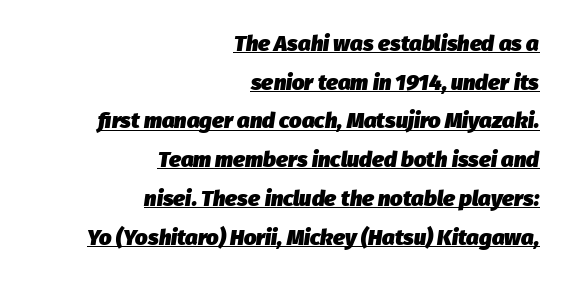
{"italic": "yes", "lean": "right", "slant_degrees": 8, "bold": "yes", "underline": "yes", "align": "right", "line_spacing_ratio": 1.76, "letter_spacing": "normal", "letter_spacing_em": 0.0, "glyph_px": 22}
